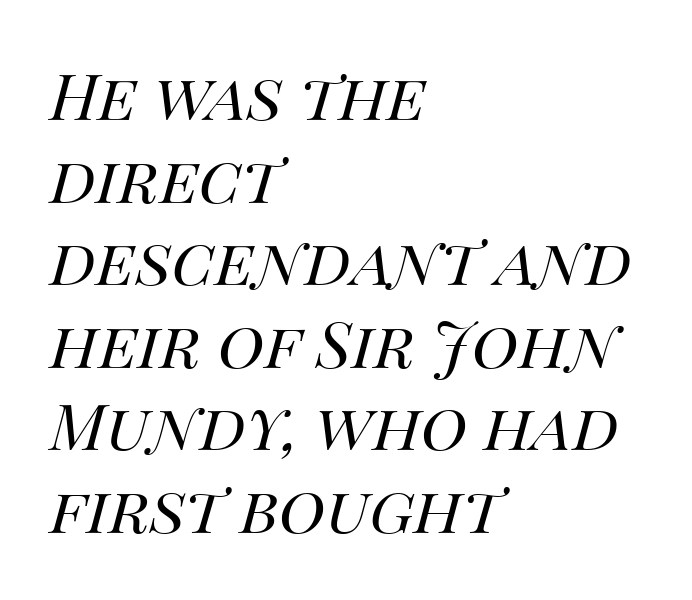
Characters are canted at an angle relative to the baseline's perpendicular. Heaviness? Minimal to ordinary, like unemphasized prose. A clean baseline with only descenders dipping below it. Compared with typical body copy, the letter spacing here is the same. Rows of type keep a routine distance in the vertical direction. Every row of glyphs begins at an identical x-position on the left.
